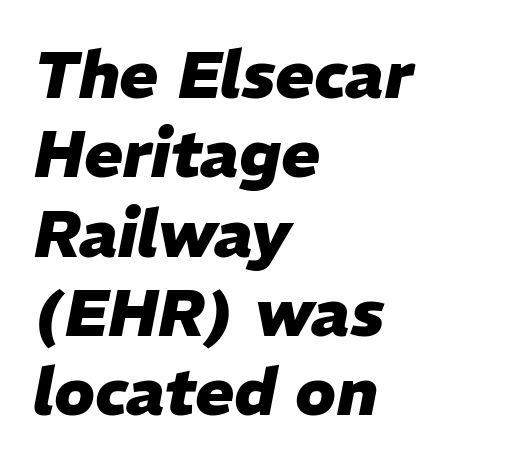
The image shows 65 px heavy type, italic (leaning right); set left-aligned, line spacing 1.22x, normal letter spacing, not underlined; low stroke contrast and a medium x-height.
